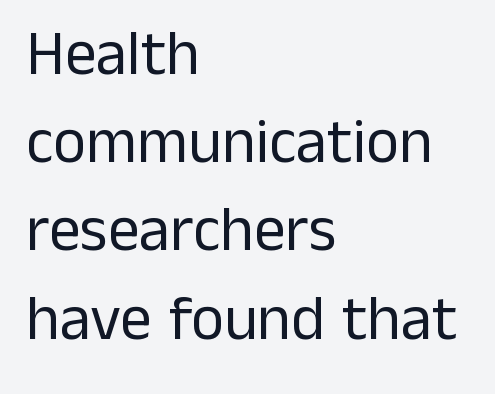
The image shows 63 px regular-weight sans-serif type, upright; set left-aligned, normal line spacing (1.4x), normal letter spacing, not underlined; low stroke contrast and a medium x-height.
